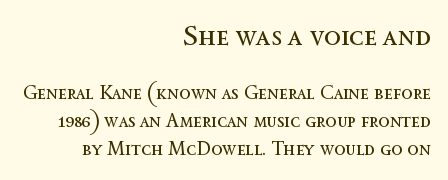
The image shows 28 px regular-weight type, upright; set right-aligned, normal line spacing (1.46x), normal letter spacing, not underlined; the first (top) block is 1.47x larger; a medium x-height.
